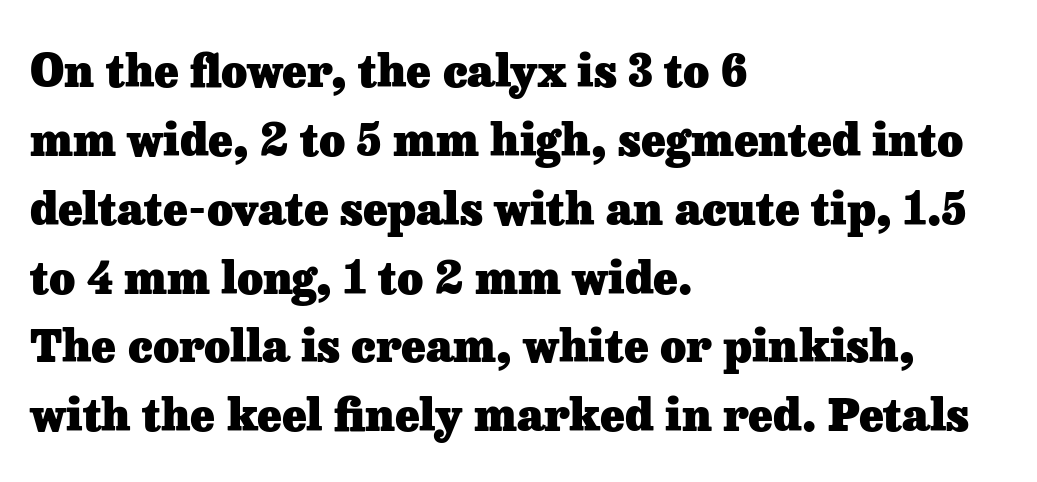
{"serif": "yes", "italic": "no", "bold": "yes", "weight": "heavy", "width": "normal", "stroke_contrast": "low", "x_height": "medium", "monospaced": "no", "underline": "no", "align": "left", "line_spacing": "normal", "line_spacing_ratio": 1.53, "letter_spacing": "normal", "letter_spacing_em": 0.0, "glyph_px": 45}
